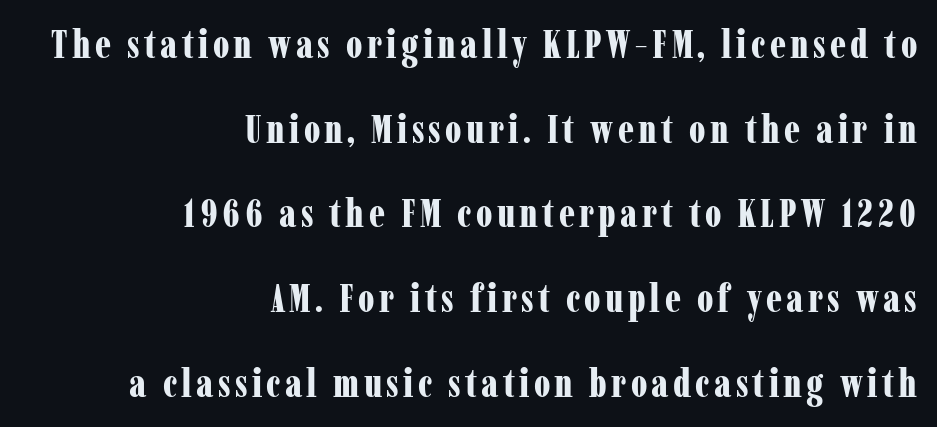
The image shows 39 px bold, condensed serif type, upright; set right-aligned, loose line spacing (2.17x), not underlined; low stroke contrast and a medium x-height.
